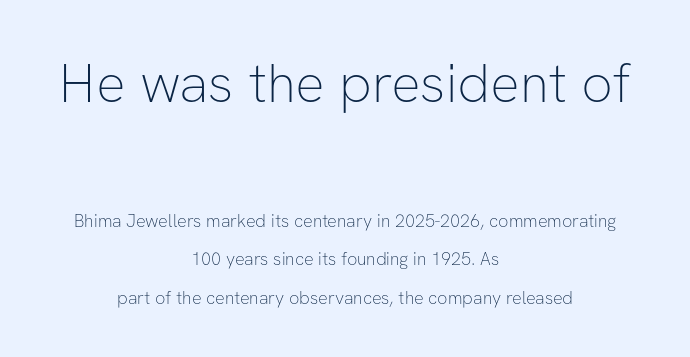
Q: Is the text bold? A: No.
Q: Is the text italic (slanted)? A: No, it is upright.
Q: Is the typeface a serif or a sans-serif typeface? A: Sans-serif.
Q: Is the text underlined? A: No.
Q: How is the paragraph aligned? A: Centered.
Q: Is the spacing between letters normal or unusually wide? A: Normal.
Q: Is the spacing between lines tight, normal or loose? A: Loose.
Q: Which block of text is set in a larger size, the first (top) or the second (bottom)? A: The first (top) one.
Q: Width (condensed, normal, or wide)? A: Normal.
Q: Stroke contrast? A: Low.
Q: x-height? A: Medium.
Q: Monospaced? A: No.
